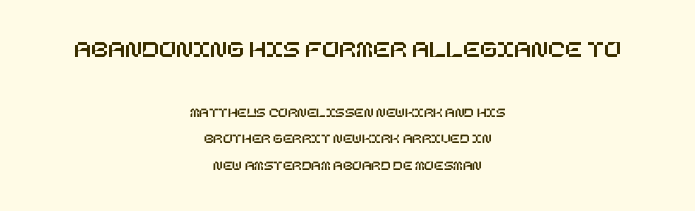
The image shows 25 px text type, upright; set centered, loose line spacing (1.91x), normal letter spacing, not underlined; the first (top) block is 1.79x larger.
